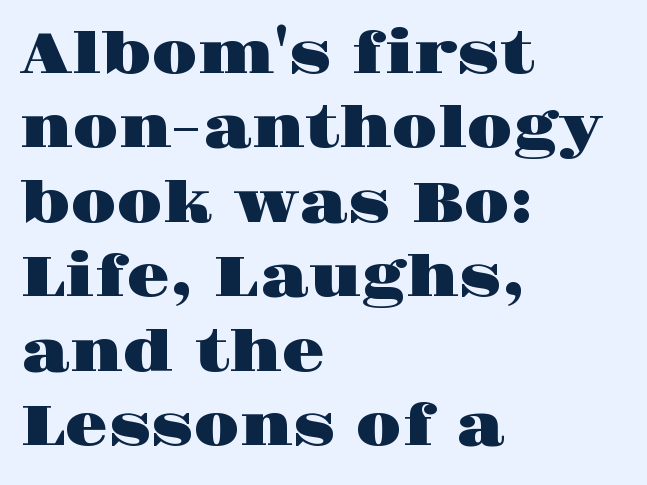
Q: Is the text italic (slanted)? A: No, it is upright.
Q: Is the typeface a serif or a sans-serif typeface? A: Serif.
Q: Is the text underlined? A: No.
Q: How is the paragraph aligned? A: Left-aligned.
Q: Is the spacing between letters normal or unusually wide? A: Normal.
Q: Is the spacing between lines tight, normal or loose? A: Normal.
Q: Width (condensed, normal, or wide)? A: Wide.
Q: Stroke contrast? A: High.
Q: x-height? A: Large.
Q: Monospaced? A: No.
